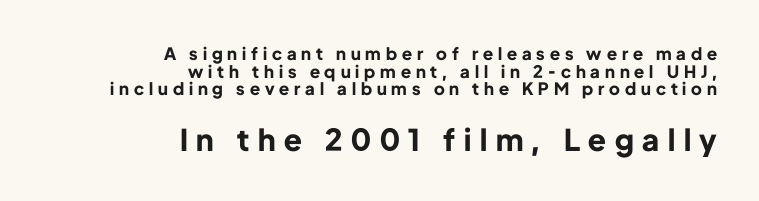
The image shows 30 px bold sans-serif type, upright; set right-aligned, tight line spacing (1.04x), unusually wide letter spacing (+0.29 em), not underlined; the second (bottom) block is 1.76x larger; low stroke contrast and a medium x-height.
